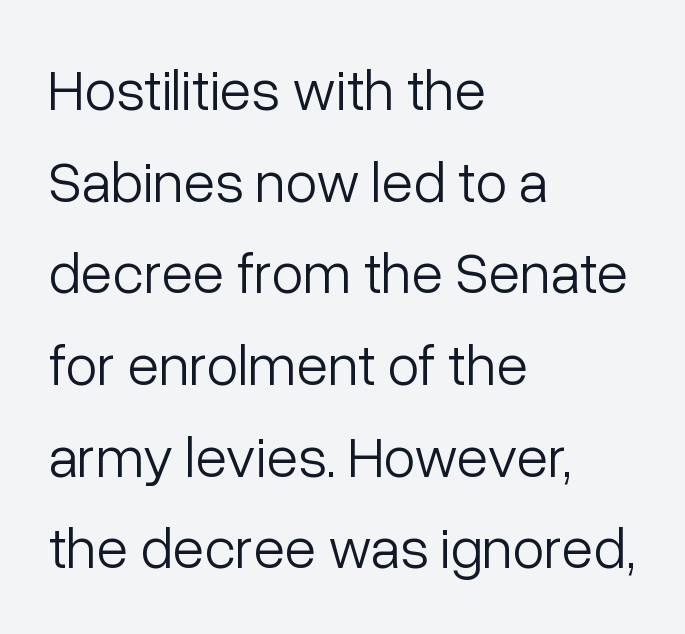
{"serif": "no", "italic": "no", "bold": "no", "weight": "light", "width": "normal", "stroke_contrast": "low", "x_height": "medium", "monospaced": "no", "underline": "no", "align": "left", "line_spacing": "normal", "line_spacing_ratio": 1.58, "letter_spacing": "normal", "letter_spacing_em": 0.0, "glyph_px": 58}
